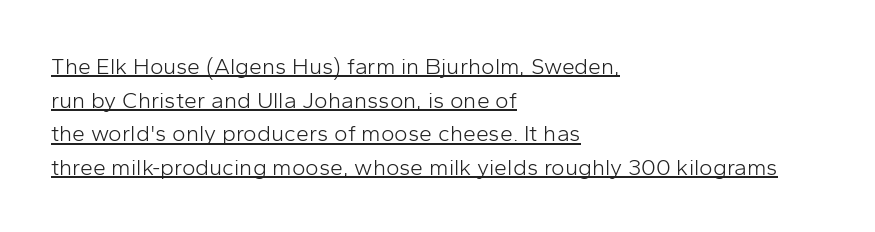
Q: Is the text bold? A: No.
Q: Is the text italic (slanted)? A: No, it is upright.
Q: Is the text underlined? A: Yes.
Q: How is the paragraph aligned? A: Left-aligned.
Q: Is the spacing between letters normal or unusually wide? A: Normal.
Q: Is the spacing between lines tight, normal or loose? A: Normal.
